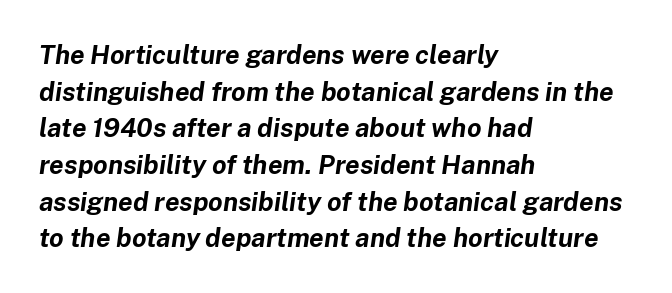
Q: Is the text bold? A: Yes.
Q: Is the text italic (slanted)? A: Yes, it leans right by about 8 degrees.
Q: Is the text underlined? A: No.
Q: How is the paragraph aligned? A: Left-aligned.
Q: Is the spacing between letters normal or unusually wide? A: Normal.
Q: Is the spacing between lines tight, normal or loose? A: Normal.
